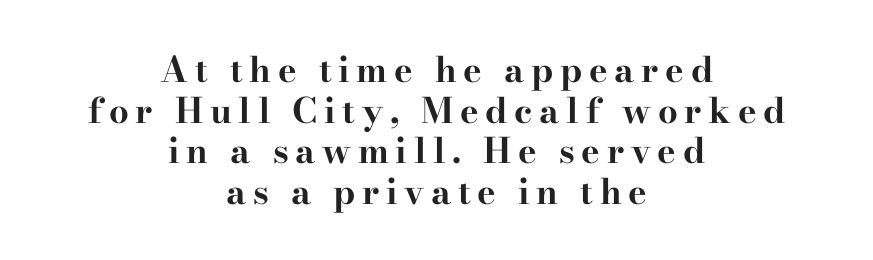
Q: Is the text bold? A: Yes.
Q: Is the text italic (slanted)? A: No, it is upright.
Q: Is the typeface a serif or a sans-serif typeface? A: Serif.
Q: Is the text underlined? A: No.
Q: How is the paragraph aligned? A: Centered.
Q: Width (condensed, normal, or wide)? A: Wide.
Q: Stroke contrast? A: High.
Q: x-height? A: Small.
Q: Monospaced? A: No.
